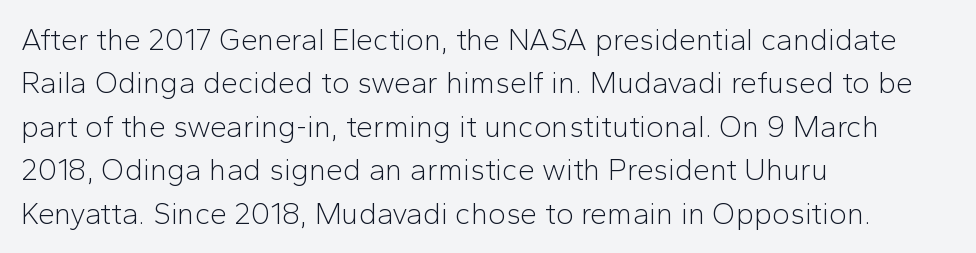
{"serif": "no", "italic": "no", "bold": "no", "weight": "light", "width": "normal", "stroke_contrast": "low", "x_height": "medium", "monospaced": "no", "underline": "no", "align": "left", "line_spacing": "normal", "line_spacing_ratio": 1.45, "letter_spacing": "normal", "letter_spacing_em": 0.0, "glyph_px": 30}
